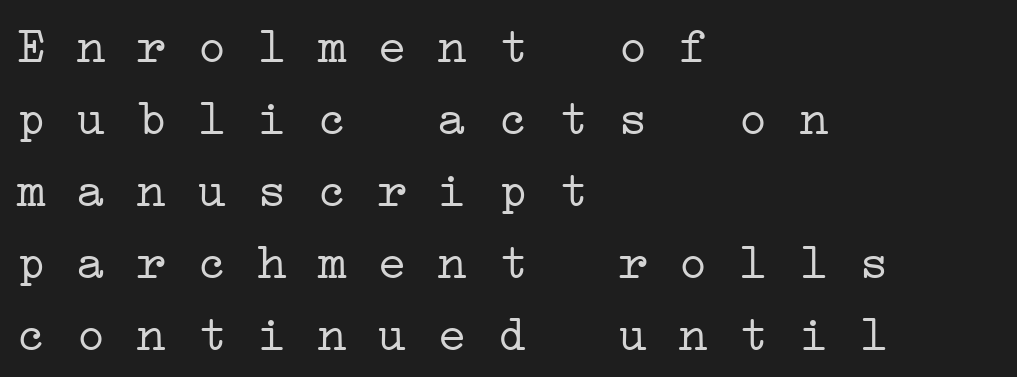
The image shows 50 px light, wide serif type, monospaced; set left-aligned, normal line spacing (1.44x), normal letter spacing, not underlined; low stroke contrast and a medium x-height.
